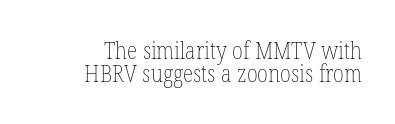
The specimen reads as upright at a glance. The lines in this sample share a right terminus and differ only in where they begin. Any mark beneath the type? The region is blank. If you measured baseline to baseline, you'd find a short distance. No extra ink here — the face is not bold. Compared with typical body copy, the letter spacing here is the same.
